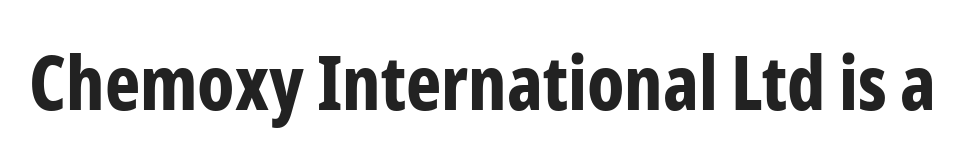
Q: Is the text bold? A: Yes.
Q: Is the text italic (slanted)? A: No, it is upright.
Q: Is the typeface a serif or a sans-serif typeface? A: Sans-serif.
Q: Is the text underlined? A: No.
Q: Is the spacing between letters normal or unusually wide? A: Normal.
Q: Width (condensed, normal, or wide)? A: Condensed.
Q: Stroke contrast? A: Low.
Q: x-height? A: Medium.
Q: Monospaced? A: No.
